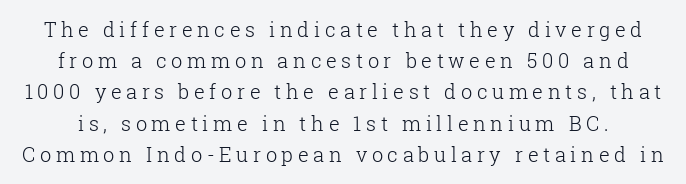
The image shows 20 px text type, upright; set normal line spacing (1.56x), unusually wide letter spacing (+0.23 em), not underlined.
